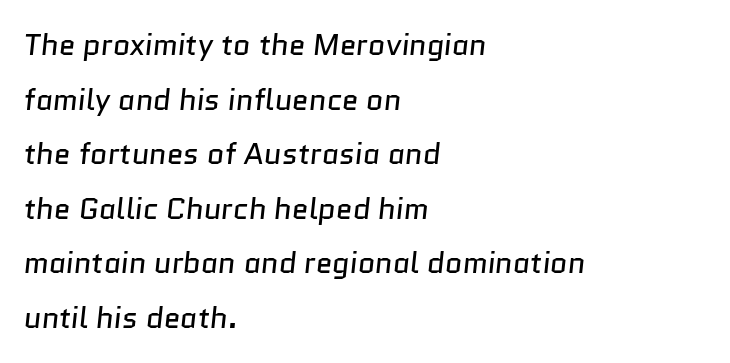
Q: Is the text bold? A: No.
Q: Is the typeface a serif or a sans-serif typeface? A: Sans-serif.
Q: Is the text underlined? A: No.
Q: How is the paragraph aligned? A: Left-aligned.
Q: Is the spacing between letters normal or unusually wide? A: Normal.
Q: Width (condensed, normal, or wide)? A: Normal.
Q: Stroke contrast? A: Low.
Q: x-height? A: Medium.
Q: Monospaced? A: No.
